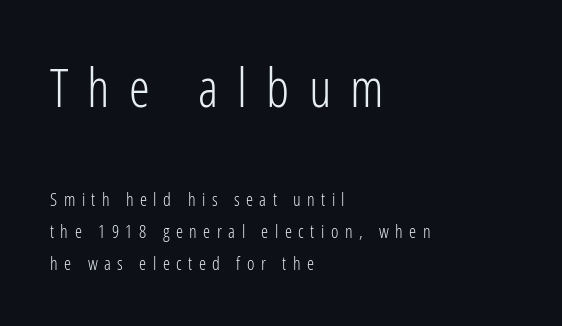
Q: Is the text bold? A: No.
Q: Is the text italic (slanted)? A: No, it is upright.
Q: Is the typeface a serif or a sans-serif typeface? A: Sans-serif.
Q: Is the text underlined? A: No.
Q: How is the paragraph aligned? A: Left-aligned.
Q: Is the spacing between letters normal or unusually wide? A: Unusually wide.
Q: Which block of text is set in a larger size, the first (top) or the second (bottom)? A: The first (top) one.
Q: Width (condensed, normal, or wide)? A: Condensed.
Q: Stroke contrast? A: Low.
Q: x-height? A: Medium.
Q: Monospaced? A: No.
